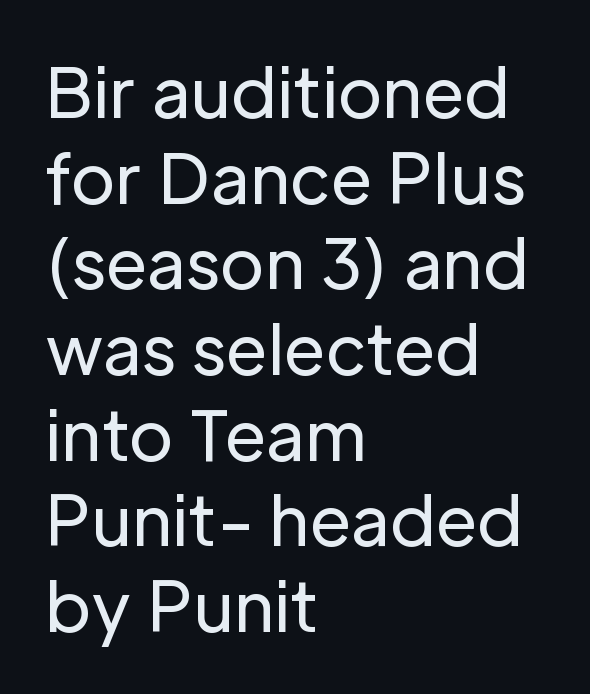
Heft: none added — not bold. Does the leading feel generous? No, just average. The ragged edge is on the right, which tells us the setting is flush left. Honestly, there is no underline to notice here at all. These lines are rendered in a variable-pitch font.
